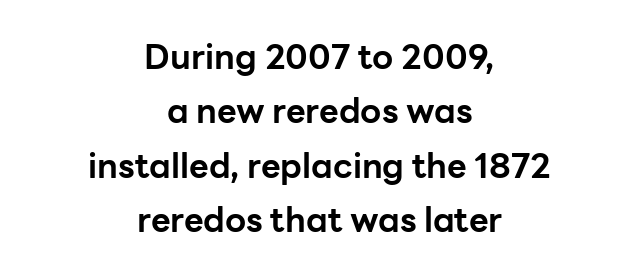
The image shows 34 px bold sans-serif type, upright; set centered, normal line spacing (1.6x), normal letter spacing, not underlined; low stroke contrast and a medium x-height.
